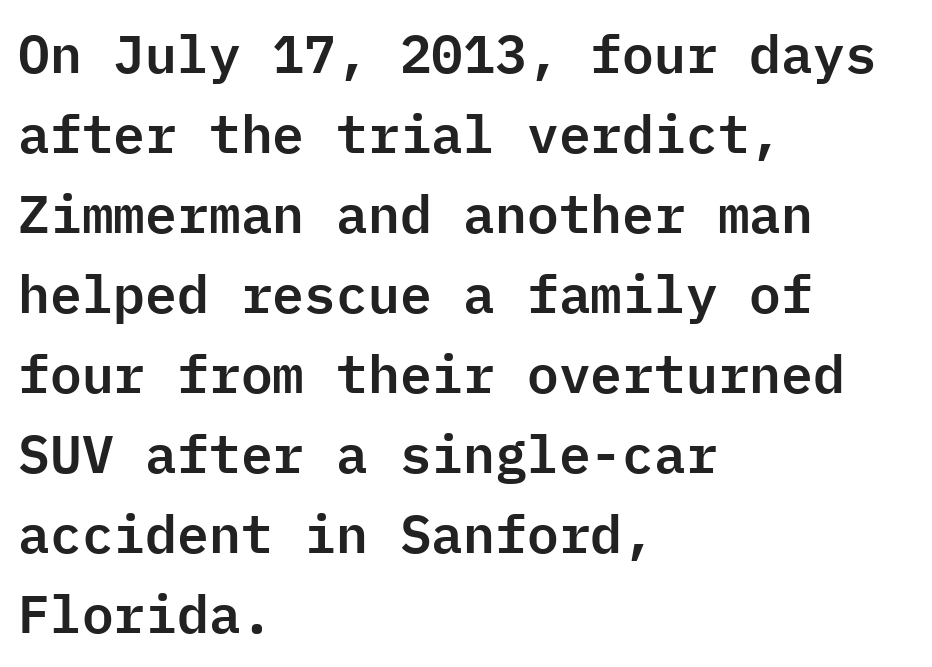
Q: Is the text italic (slanted)? A: No, it is upright.
Q: Is the typeface a serif or a sans-serif typeface? A: Sans-serif.
Q: Is the text underlined? A: No.
Q: How is the paragraph aligned? A: Left-aligned.
Q: Is the spacing between letters normal or unusually wide? A: Normal.
Q: Is the spacing between lines tight, normal or loose? A: Normal.
Q: Width (condensed, normal, or wide)? A: Normal.
Q: Stroke contrast? A: Low.
Q: x-height? A: Medium.
Q: Monospaced? A: Yes.
